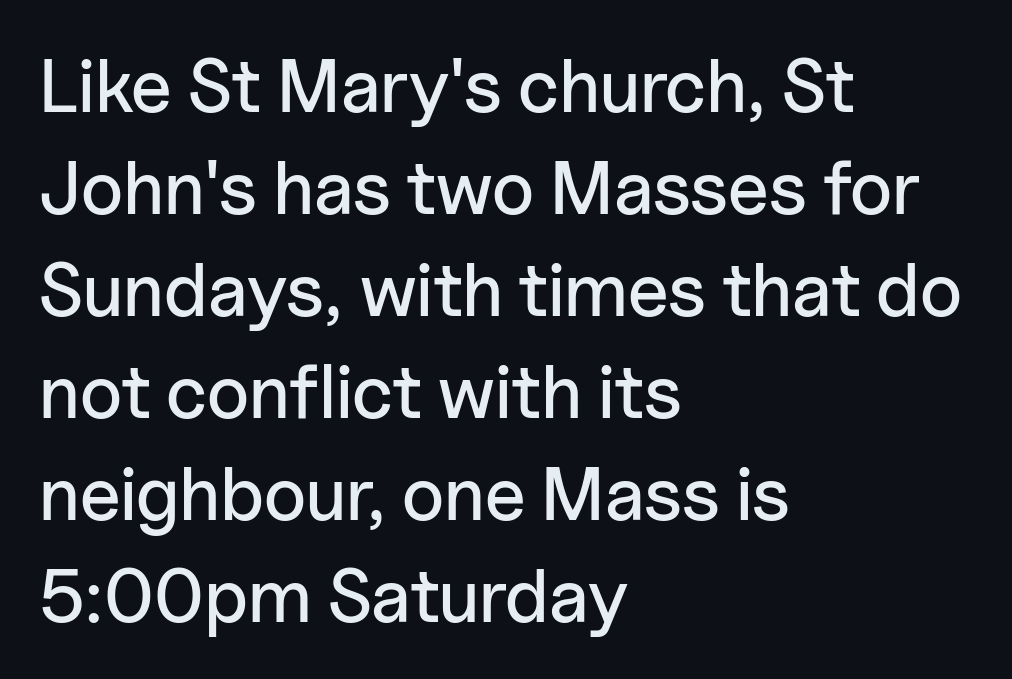
The image shows 75 px sans-serif type, upright; set left-aligned, normal line spacing (1.36x), normal letter spacing, not underlined; low stroke contrast and a medium x-height.
